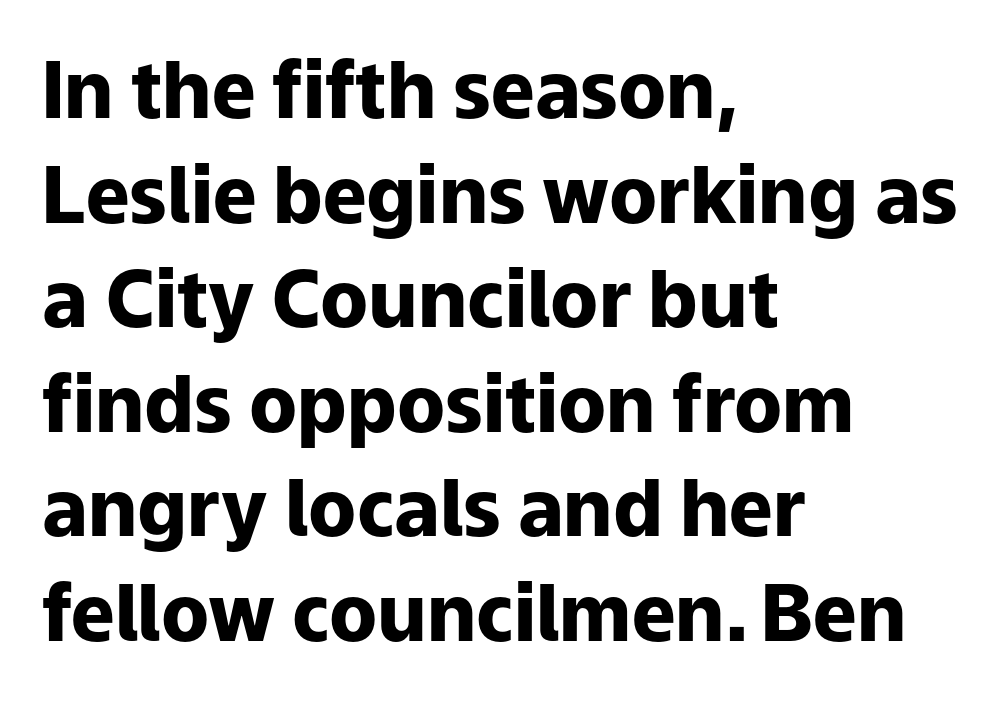
Q: Is the text bold? A: Yes.
Q: Is the text italic (slanted)? A: No, it is upright.
Q: Is the typeface a serif or a sans-serif typeface? A: Sans-serif.
Q: Is the text underlined? A: No.
Q: How is the paragraph aligned? A: Left-aligned.
Q: Is the spacing between letters normal or unusually wide? A: Normal.
Q: Is the spacing between lines tight, normal or loose? A: Normal.
Q: Width (condensed, normal, or wide)? A: Normal.
Q: Stroke contrast? A: Low.
Q: x-height? A: Medium.
Q: Monospaced? A: No.
